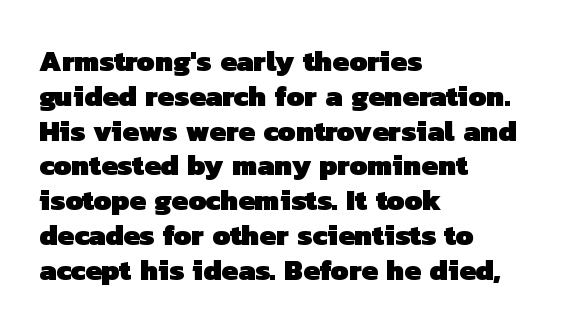
The image shows 29 px heavy sans-serif type; set left-aligned, line spacing 1.2x, normal letter spacing, not underlined; low stroke contrast and a medium x-height.
